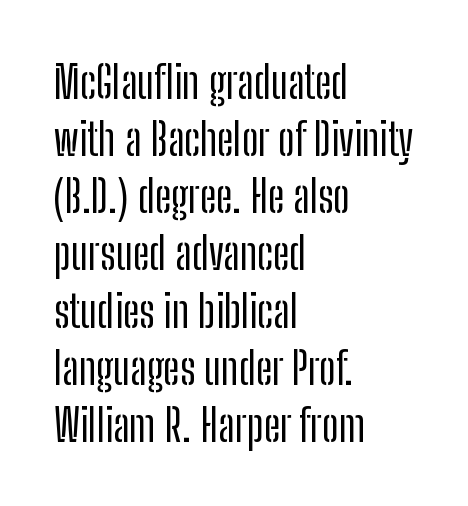
{"serif": "no", "italic": "no", "width": "condensed", "stroke_contrast": "low", "x_height": "medium", "monospaced": "no", "underline": "no", "align": "left", "line_spacing": "normal", "line_spacing_ratio": 1.27, "letter_spacing": "normal", "letter_spacing_em": 0.0, "glyph_px": 45}
